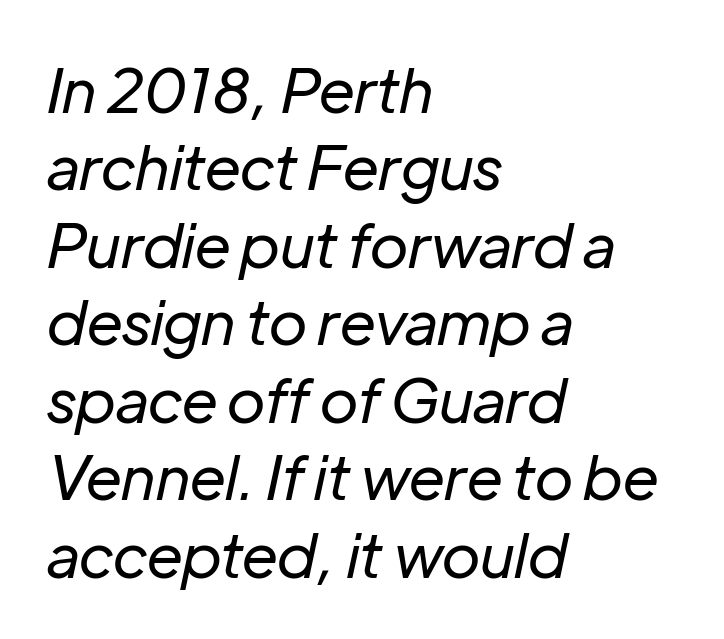
Q: Is the text bold? A: No.
Q: Is the text italic (slanted)? A: Yes, it leans right by about 12 degrees.
Q: Is the text underlined? A: No.
Q: How is the paragraph aligned? A: Left-aligned.
Q: Is the spacing between letters normal or unusually wide? A: Normal.
Q: Is the spacing between lines tight, normal or loose? A: Normal.
Q: Width (condensed, normal, or wide)? A: Normal.
Q: Stroke contrast? A: Low.
Q: x-height? A: Medium.
Q: Monospaced? A: No.
